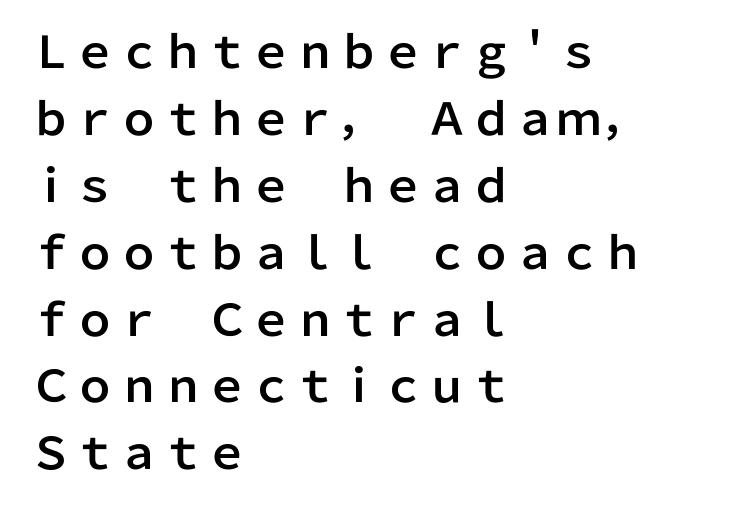
Q: Is the text italic (slanted)? A: No, it is upright.
Q: Is the typeface a serif or a sans-serif typeface? A: Sans-serif.
Q: Is the text underlined? A: No.
Q: How is the paragraph aligned? A: Left-aligned.
Q: Is the spacing between letters normal or unusually wide? A: Normal.
Q: Is the spacing between lines tight, normal or loose? A: Normal.
Q: Width (condensed, normal, or wide)? A: Normal.
Q: Stroke contrast? A: Low.
Q: x-height? A: Medium.
Q: Monospaced? A: No.
